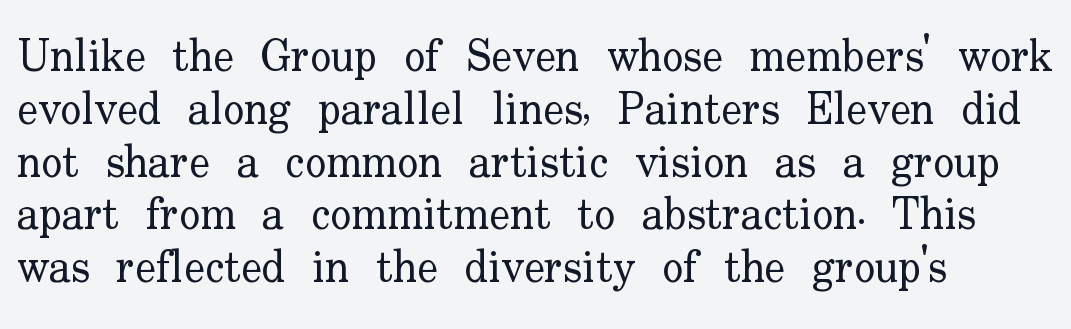
Vertical strokes here are truly vertical. Stroke terminals: seriffed. Heft: none added — not bold. Students, note that the glyphs here touch the page at normal intervals. You could not count columns in this text — the font is proportionally spaced.
